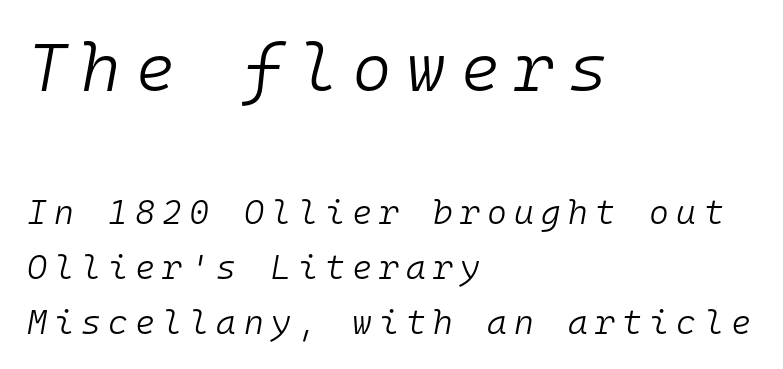
{"italic": "yes", "lean": "right", "slant_degrees": 10, "bold": "no", "weight": "light", "width": "normal", "stroke_contrast": "low", "x_height": "medium", "monospaced": "yes", "underline": "no", "align": "left", "line_spacing": "normal", "line_spacing_ratio": 1.62, "letter_spacing": "wide", "letter_spacing_em": 0.21, "larger_block": "first", "size_ratio": 2.0, "glyph_px": 68}
